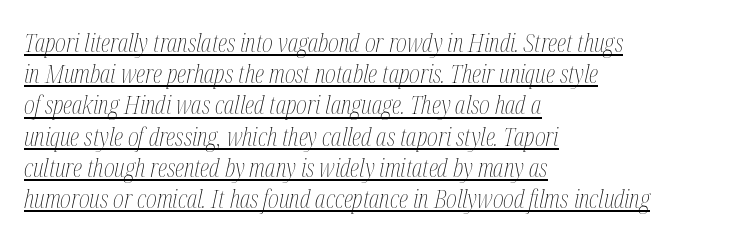
No letter is thick-stroked: the sample isn't bold. Nothing unusual about the tracking: characters are spaced as the font intends. The rag falls on the right side of this text block. Designer's note — italics engaged. Notice how a bar underscores the lettering throughout.
